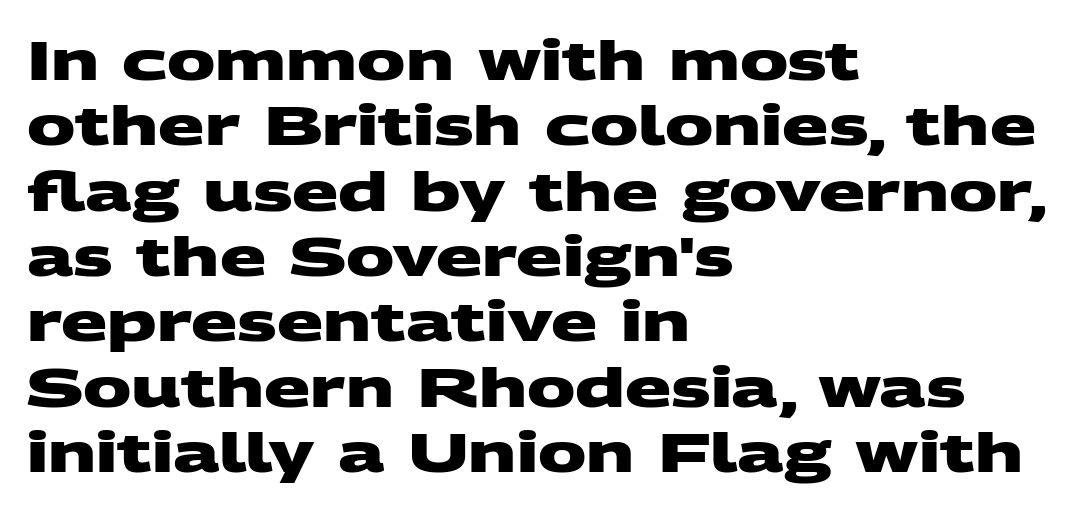
The words here are not underlined. All the whitespace from short lines collects on the right. Emphasis by weight is at full strength: bold. I'd call this a sans setting — the letters go barefoot. A typesetter would call this zero additional tracking.
